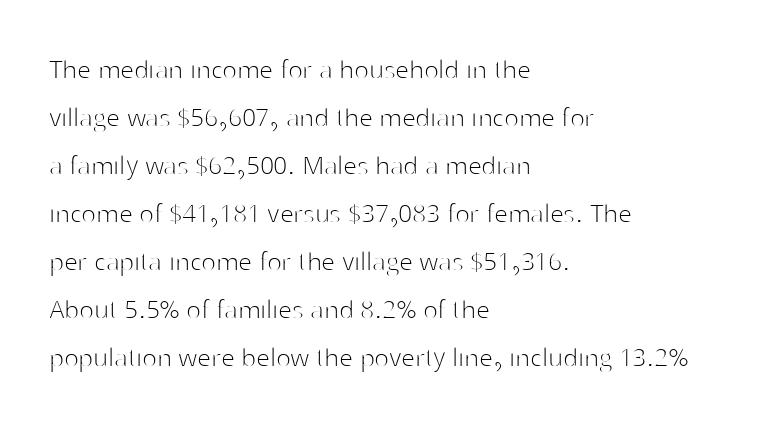
The image shows 31 px thin sans-serif type, upright; set left-aligned, normal line spacing (1.55x), normal letter spacing, not underlined; high stroke contrast and a medium x-height.
